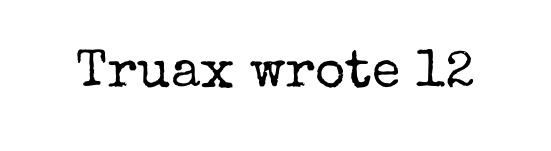
Tracking value appears to be zero — textbook default spacing. Lines of text with bare space underneath. The font is comparable to plain body text, perhaps lighter. This sample uses an upright cut, with every glyph sitting square on the baseline. Is this a fixed-width face? No — the glyphs have proportional, varying widths. Observe the serifs anchoring each vertical stroke in this sample.
